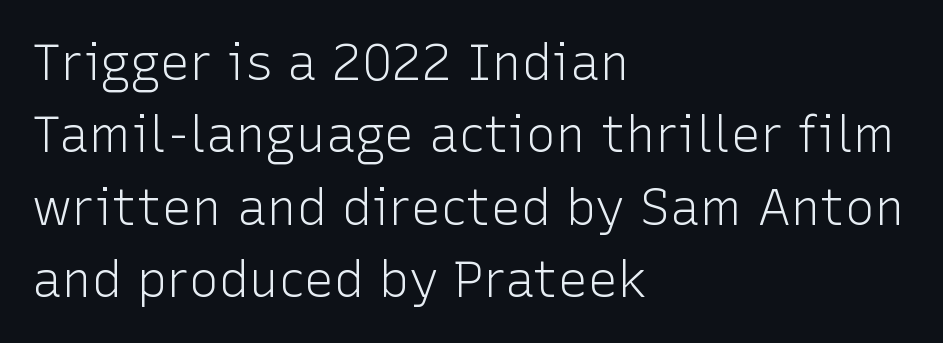
A roman cut, with each character standing at attention. You can tell from the bare stems that sans-serif type was used. Every row of glyphs begins at an identical x-position on the left. This sample keeps an unexceptional amount of space between lines.
